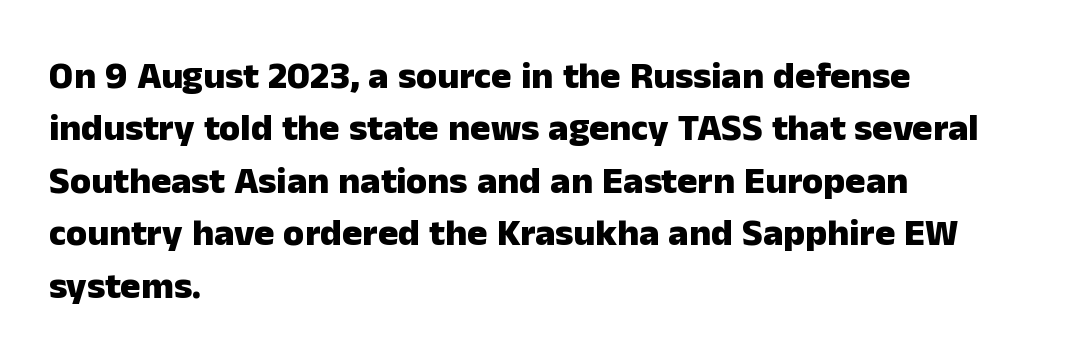
{"serif": "no", "italic": "no", "bold": "yes", "weight": "heavy", "width": "normal", "stroke_contrast": "low", "x_height": "medium", "monospaced": "no", "underline": "no", "align": "left", "line_spacing": "normal", "line_spacing_ratio": 1.38, "letter_spacing": "normal", "letter_spacing_em": 0.0, "glyph_px": 38}
